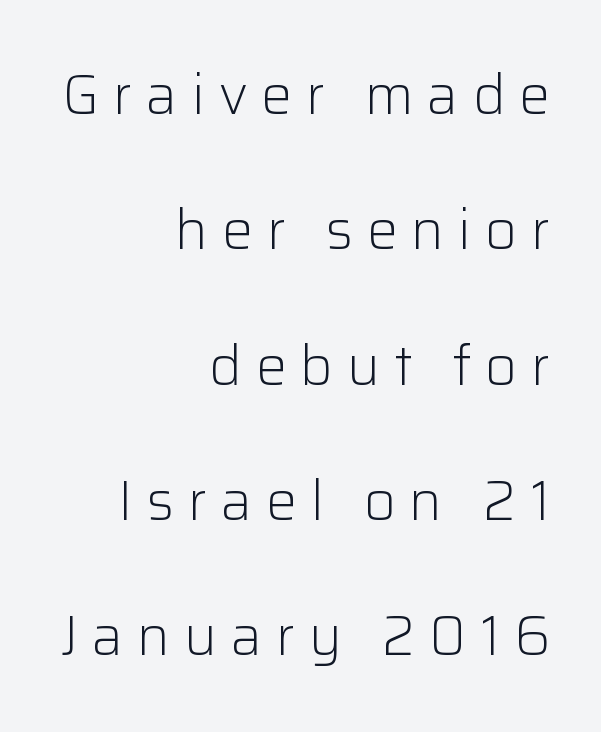
Q: Is the text bold? A: No.
Q: Is the text italic (slanted)? A: No, it is upright.
Q: Is the typeface a serif or a sans-serif typeface? A: Sans-serif.
Q: Is the text underlined? A: No.
Q: How is the paragraph aligned? A: Right-aligned.
Q: Is the spacing between letters normal or unusually wide? A: Unusually wide.
Q: Is the spacing between lines tight, normal or loose? A: Loose.
Q: Width (condensed, normal, or wide)? A: Normal.
Q: Stroke contrast? A: Low.
Q: x-height? A: Medium.
Q: Monospaced? A: No.
